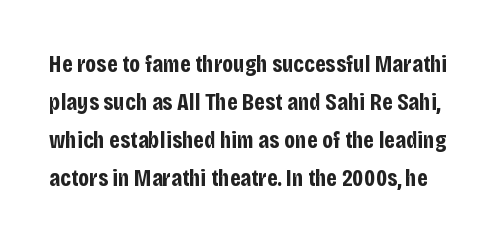
{"italic": "no", "bold": "yes", "underline": "no", "line_spacing": "normal", "line_spacing_ratio": 1.58, "letter_spacing": "normal", "letter_spacing_em": 0.0, "glyph_px": 24}
